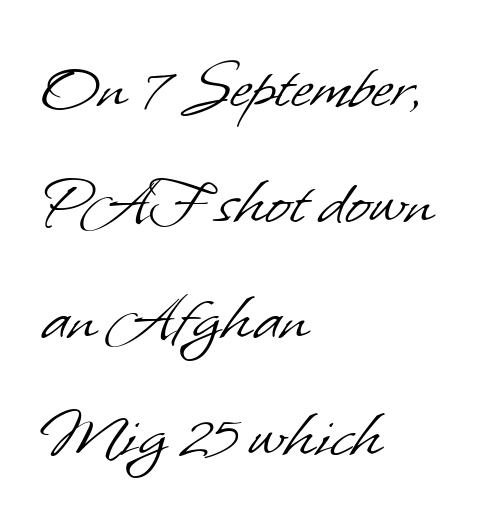
Compared with a typical body face, this is equally light or lighter still. Which margin do the lines hug? The left one — the right edge is uneven. Do the characters align in a grid? No, the font is proportional. This is sans-serif lettering, the kind often seen on screens and signage. There is no visible air inserted between adjacent glyphs. Underline: absent.
